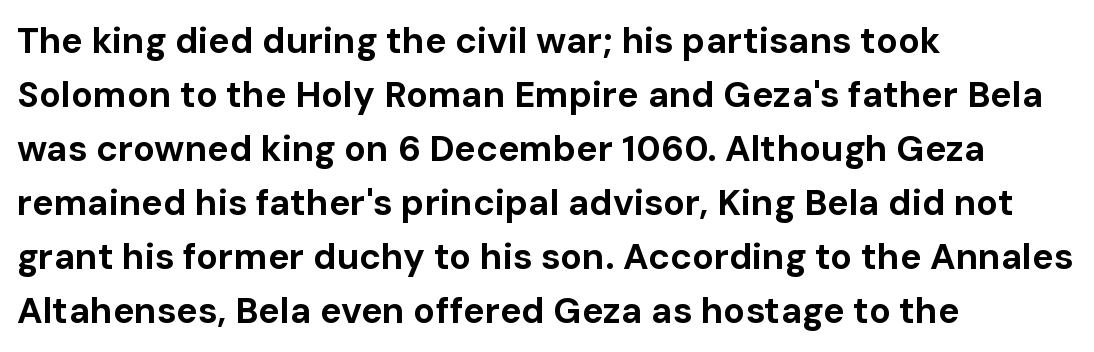
Q: Is the text bold? A: Yes.
Q: Is the text italic (slanted)? A: No, it is upright.
Q: Is the typeface a serif or a sans-serif typeface? A: Sans-serif.
Q: Is the text underlined? A: No.
Q: How is the paragraph aligned? A: Left-aligned.
Q: Is the spacing between letters normal or unusually wide? A: Normal.
Q: Is the spacing between lines tight, normal or loose? A: Normal.
Q: Width (condensed, normal, or wide)? A: Normal.
Q: Stroke contrast? A: Low.
Q: x-height? A: Medium.
Q: Monospaced? A: No.
